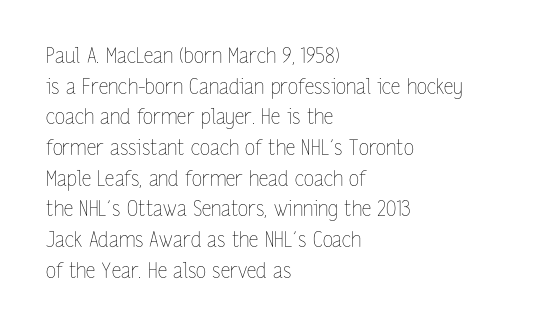
Q: Is the text bold? A: No.
Q: Is the text italic (slanted)? A: No, it is upright.
Q: Is the text underlined? A: No.
Q: How is the paragraph aligned? A: Left-aligned.
Q: Is the spacing between letters normal or unusually wide? A: Normal.
Q: Is the spacing between lines tight, normal or loose? A: Normal.
